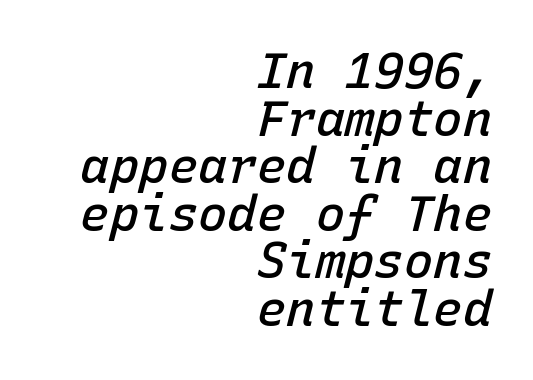
The image shows 49 px semibold type, italic (leaning right), monospaced; set right-aligned, tight line spacing (0.97x), normal letter spacing, not underlined; low stroke contrast and a medium x-height.
